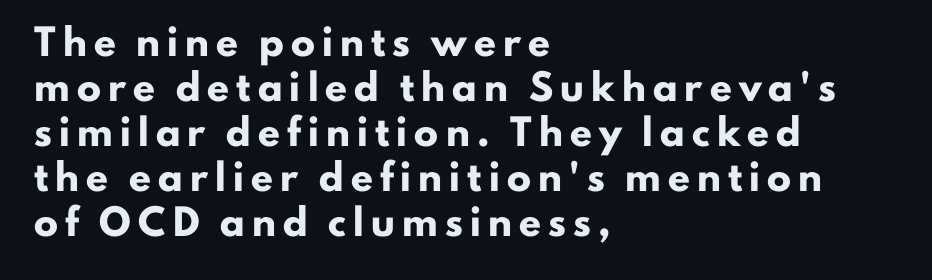
Q: Is the text bold? A: Yes.
Q: Is the text italic (slanted)? A: No, it is upright.
Q: Is the text underlined? A: No.
Q: How is the paragraph aligned? A: Left-aligned.
Q: Is the spacing between letters normal or unusually wide? A: Unusually wide.
